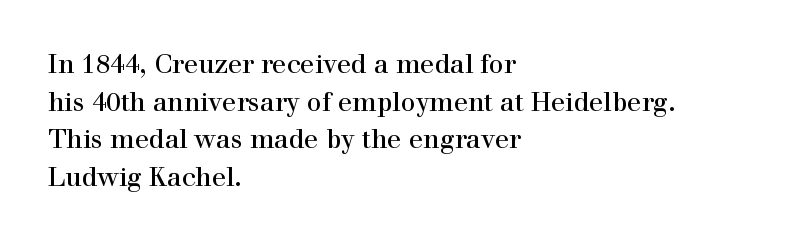
Q: Is the text bold? A: No.
Q: Is the text italic (slanted)? A: No, it is upright.
Q: Is the text underlined? A: No.
Q: How is the paragraph aligned? A: Left-aligned.
Q: Is the spacing between letters normal or unusually wide? A: Normal.
Q: Is the spacing between lines tight, normal or loose? A: Normal.
